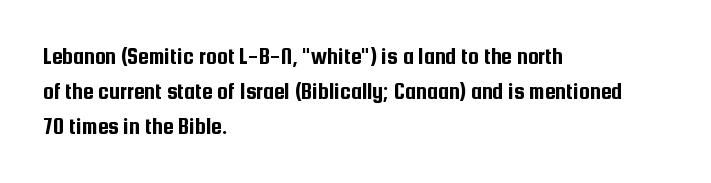
Style check: upright. The designer left line spacing at the default. Casual observation: everything's shoved over to the left. Tracking here is standard; glyphs follow each other at the usual distance. The foot of each line stays bare and open.
